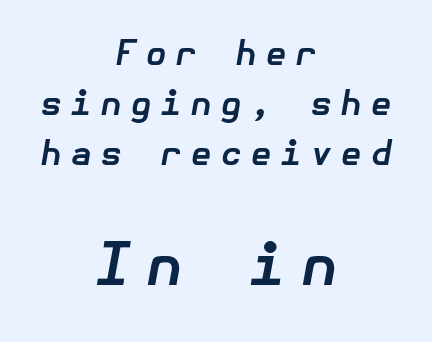
{"italic": "yes", "lean": "right", "slant_degrees": 10, "bold": "yes", "weight": "bold", "width": "normal", "stroke_contrast": "low", "x_height": "medium", "underline": "no", "align": "center", "line_spacing": "normal", "line_spacing_ratio": 1.52, "letter_spacing": "wide", "letter_spacing_em": 0.29, "larger_block": "second", "size_ratio": 1.73, "glyph_px": 57}
